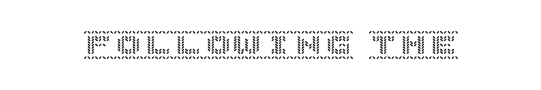
The image shows 30 px text type, upright; set normal letter spacing, not underlined; a large x-height.
